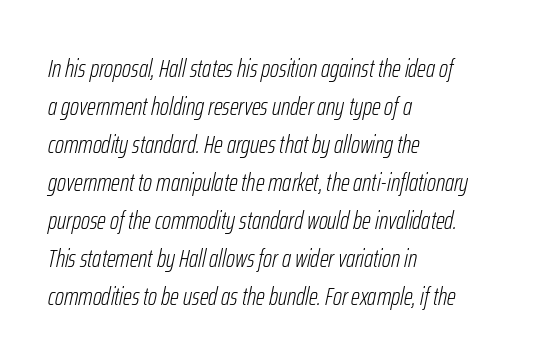
The image shows 25 px text type, italic (leaning right); set left-aligned, normal line spacing (1.52x), normal letter spacing, not underlined.
